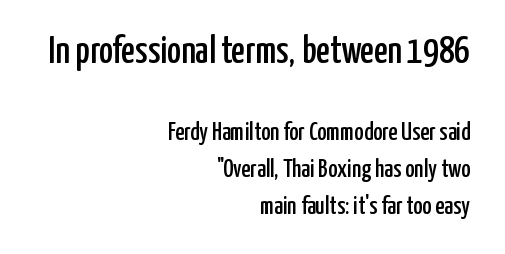
{"serif": "no", "italic": "no", "width": "condensed", "stroke_contrast": "low", "x_height": "medium", "monospaced": "no", "underline": "no", "align": "right", "line_spacing": "normal", "line_spacing_ratio": 1.47, "letter_spacing": "normal", "letter_spacing_em": 0.0, "larger_block": "first", "size_ratio": 1.52, "glyph_px": 38}
